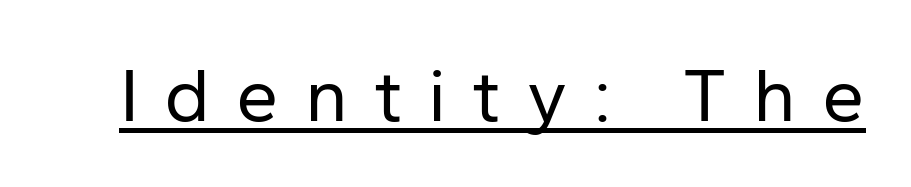
{"serif": "no", "italic": "no", "bold": "no", "weight": "regular", "width": "normal", "stroke_contrast": "low", "x_height": "medium", "monospaced": "no", "underline": "yes", "letter_spacing": "wide", "letter_spacing_em": 0.34, "glyph_px": 76}
